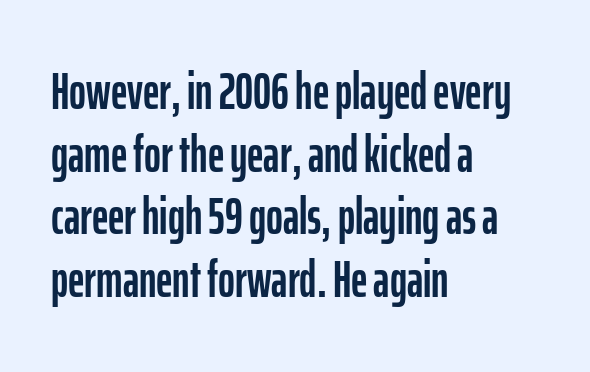
Q: Is the text italic (slanted)? A: No, it is upright.
Q: Is the typeface a serif or a sans-serif typeface? A: Sans-serif.
Q: Is the text underlined? A: No.
Q: How is the paragraph aligned? A: Left-aligned.
Q: Is the spacing between letters normal or unusually wide? A: Normal.
Q: Width (condensed, normal, or wide)? A: Condensed.
Q: Stroke contrast? A: Low.
Q: x-height? A: Medium.
Q: Monospaced? A: No.
